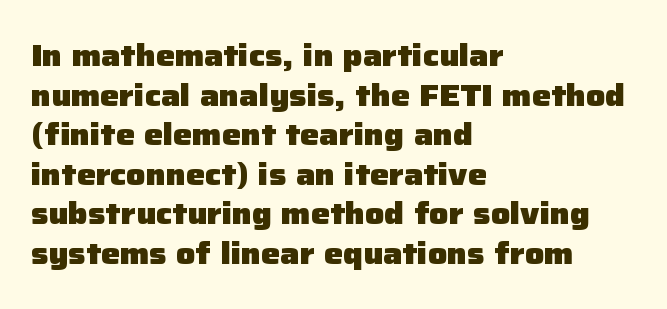
You could not count columns in this text — the font is proportionally spaced. The rendering uses a moderate line-height, typical for paragraphs. These lines carry a lot of weight — the face is fully bold. The words here are not underlined.
